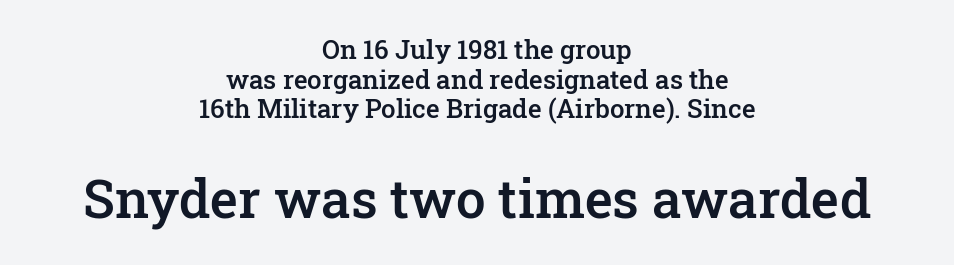
Q: Is the text bold? A: Semi-bold.
Q: Is the text italic (slanted)? A: No, it is upright.
Q: Is the typeface a serif or a sans-serif typeface? A: Serif.
Q: Is the text underlined? A: No.
Q: How is the paragraph aligned? A: Centered.
Q: Is the spacing between letters normal or unusually wide? A: Normal.
Q: Is the spacing between lines tight, normal or loose? A: Tight.
Q: Which block of text is set in a larger size, the first (top) or the second (bottom)? A: The second (bottom) one.
Q: Width (condensed, normal, or wide)? A: Normal.
Q: Stroke contrast? A: Low.
Q: x-height? A: Medium.
Q: Monospaced? A: No.
